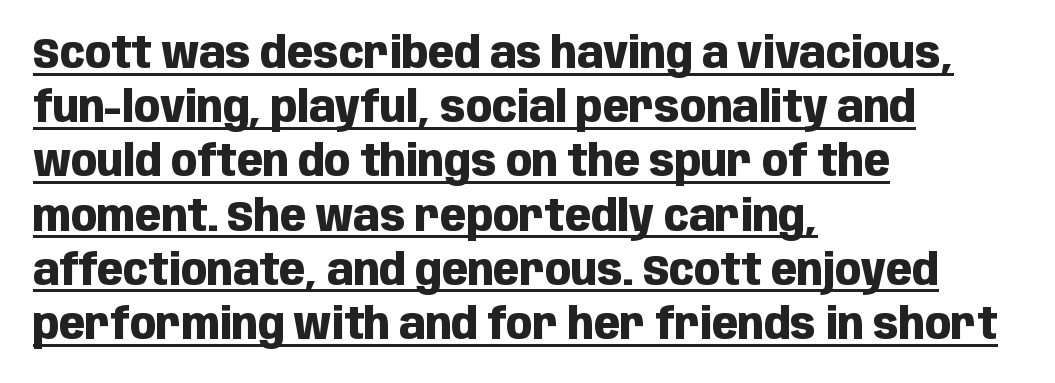
{"serif": "no", "italic": "no", "bold": "yes", "weight": "heavy", "width": "condensed", "stroke_contrast": "low", "x_height": "large", "monospaced": "no", "underline": "yes", "align": "left", "line_spacing": "normal", "line_spacing_ratio": 1.26, "letter_spacing": "normal", "letter_spacing_em": 0.0, "glyph_px": 43}
